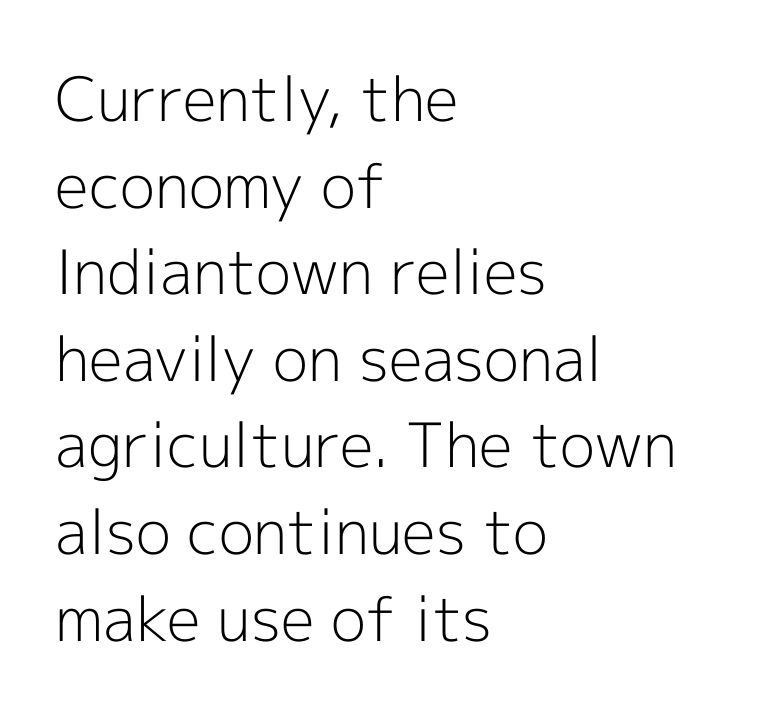
The image shows 61 px light sans-serif type, upright; set left-aligned, normal line spacing (1.42x), normal letter spacing, not underlined; a medium x-height.
